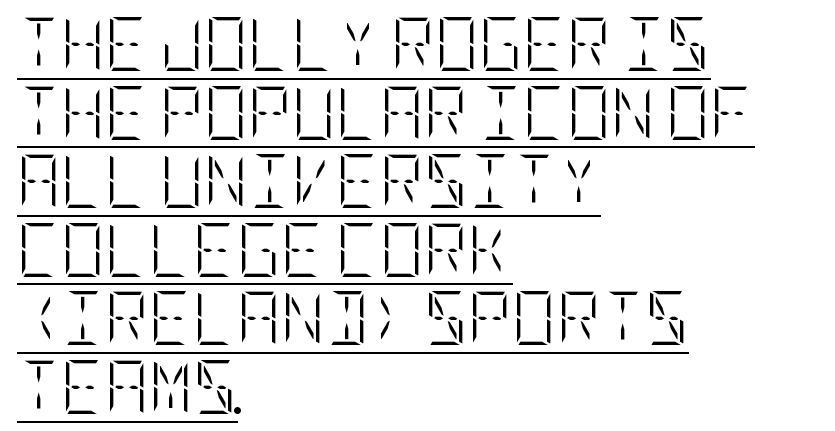
Q: Is the text bold? A: No.
Q: Is the text italic (slanted)? A: No, it is upright.
Q: Is the text underlined? A: Yes.
Q: How is the paragraph aligned? A: Left-aligned.
Q: Is the spacing between letters normal or unusually wide? A: Normal.
Q: Is the spacing between lines tight, normal or loose? A: Normal.
Q: Width (condensed, normal, or wide)? A: Condensed.
Q: Stroke contrast? A: Low.
Q: x-height? A: Large.
